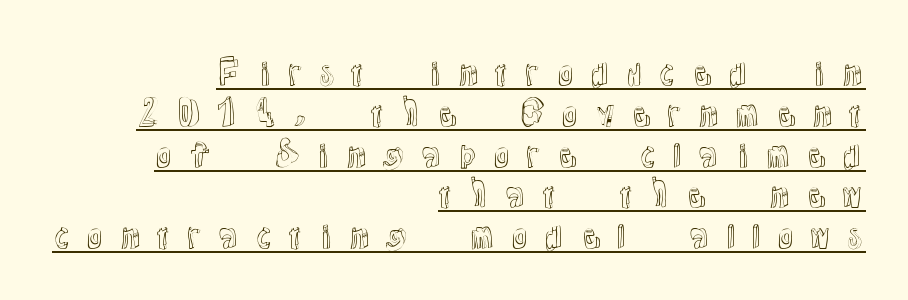
Q: Is the text italic (slanted)? A: No, it is upright.
Q: Is the text underlined? A: Yes.
Q: How is the paragraph aligned? A: Right-aligned.
Q: Is the spacing between letters normal or unusually wide? A: Unusually wide.
Q: Width (condensed, normal, or wide)? A: Normal.
Q: x-height? A: Medium.
Q: Monospaced? A: No.
